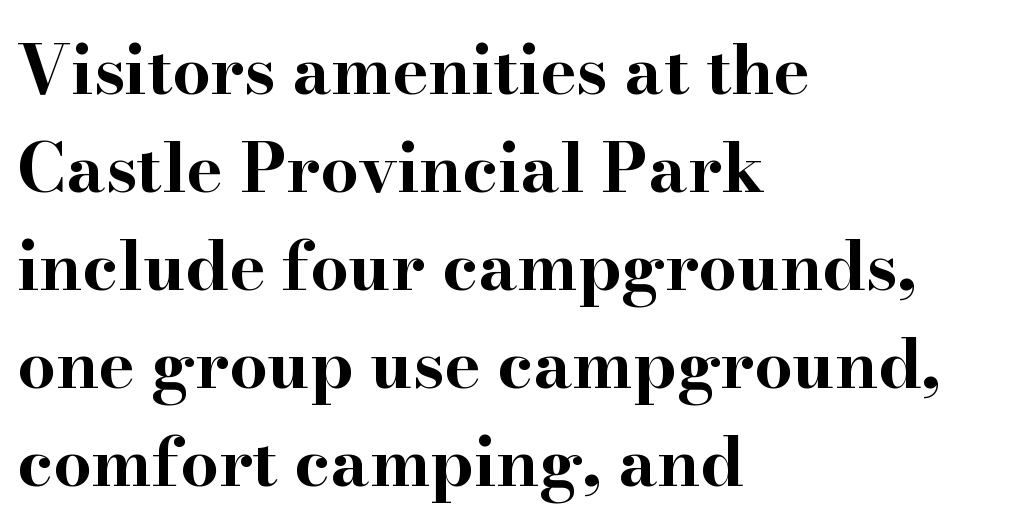
Q: Is the text bold? A: Yes.
Q: Is the text italic (slanted)? A: No, it is upright.
Q: Is the typeface a serif or a sans-serif typeface? A: Serif.
Q: Is the text underlined? A: No.
Q: How is the paragraph aligned? A: Left-aligned.
Q: Is the spacing between letters normal or unusually wide? A: Normal.
Q: Is the spacing between lines tight, normal or loose? A: Normal.
Q: Width (condensed, normal, or wide)? A: Wide.
Q: Stroke contrast? A: High.
Q: x-height? A: Small.
Q: Monospaced? A: No.
